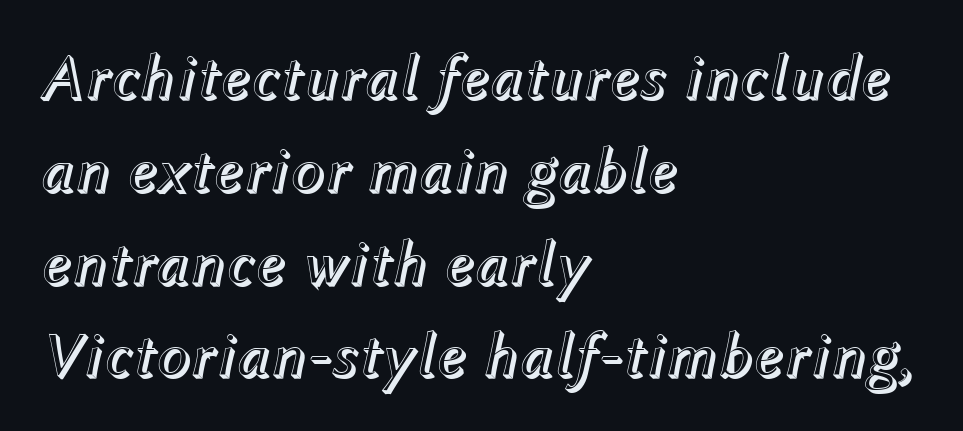
{"italic": "yes", "lean": "right", "slant_degrees": 12, "width": "normal", "x_height": "medium", "monospaced": "no", "underline": "no", "align": "left", "line_spacing": "normal", "line_spacing_ratio": 1.45, "letter_spacing": "normal", "letter_spacing_em": 0.0, "glyph_px": 64}
